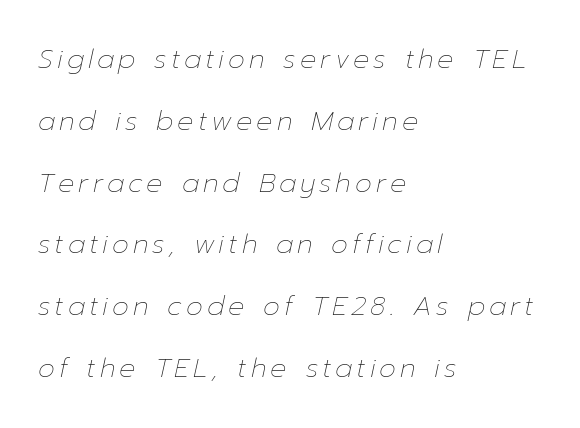
{"italic": "yes", "lean": "right", "slant_degrees": 12, "bold": "no", "underline": "no", "align": "left", "line_spacing": "loose", "line_spacing_ratio": 2.29, "glyph_px": 27}
